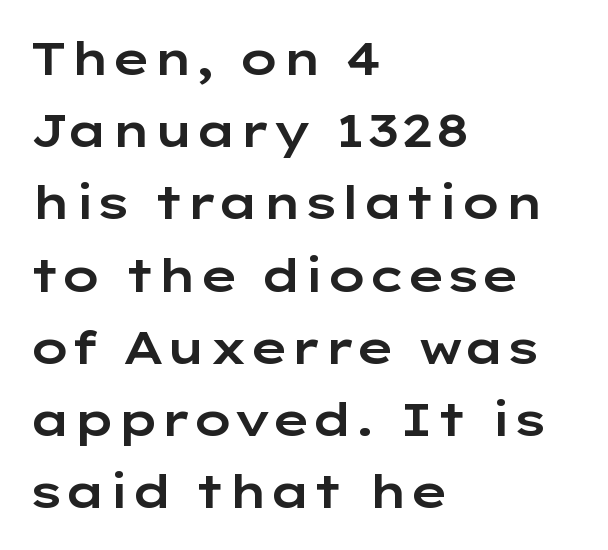
Q: Is the text italic (slanted)? A: No, it is upright.
Q: Is the typeface a serif or a sans-serif typeface? A: Sans-serif.
Q: Is the text underlined? A: No.
Q: How is the paragraph aligned? A: Left-aligned.
Q: Is the spacing between letters normal or unusually wide? A: Normal.
Q: Is the spacing between lines tight, normal or loose? A: Normal.
Q: Width (condensed, normal, or wide)? A: Wide.
Q: Stroke contrast? A: Low.
Q: x-height? A: Medium.
Q: Monospaced? A: No.
